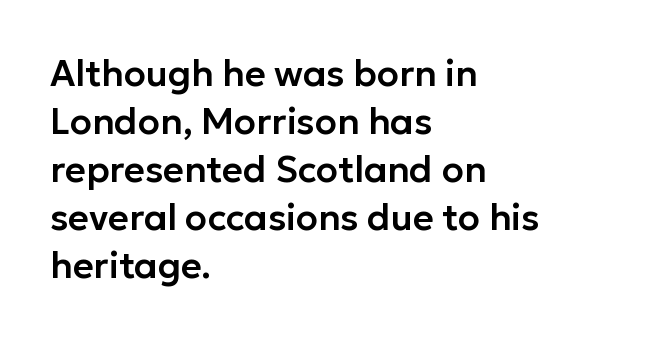
{"serif": "no", "italic": "no", "width": "normal", "stroke_contrast": "low", "x_height": "medium", "monospaced": "no", "underline": "no", "align": "left", "line_spacing": "normal", "line_spacing_ratio": 1.33, "letter_spacing": "normal", "letter_spacing_em": 0.0, "glyph_px": 36}
